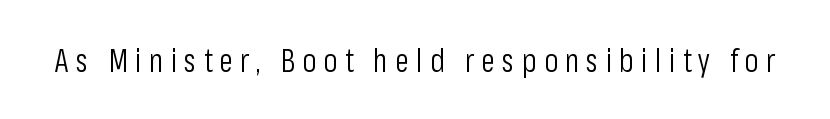
{"serif": "no", "italic": "no", "bold": "no", "weight": "light", "width": "condensed", "stroke_contrast": "low", "x_height": "medium", "monospaced": "no", "underline": "no", "letter_spacing": "wide", "letter_spacing_em": 0.22, "glyph_px": 32}
